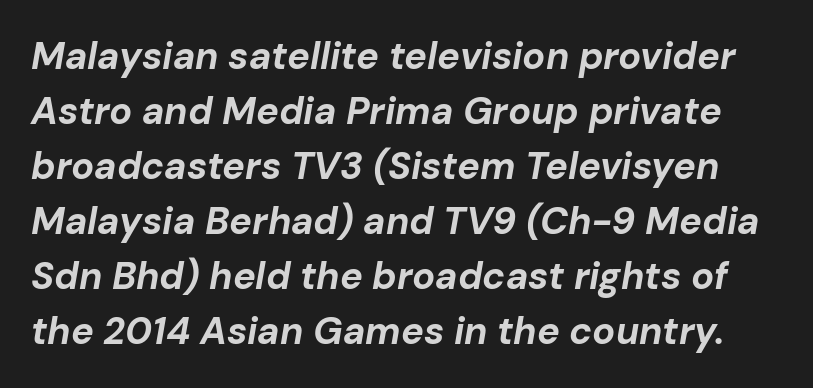
Q: Is the text bold? A: Yes.
Q: Is the text italic (slanted)? A: Yes, it leans right by about 10 degrees.
Q: Is the text underlined? A: No.
Q: Is the spacing between letters normal or unusually wide? A: Normal.
Q: Is the spacing between lines tight, normal or loose? A: Normal.
Q: Width (condensed, normal, or wide)? A: Normal.
Q: Stroke contrast? A: Low.
Q: x-height? A: Medium.
Q: Monospaced? A: No.
